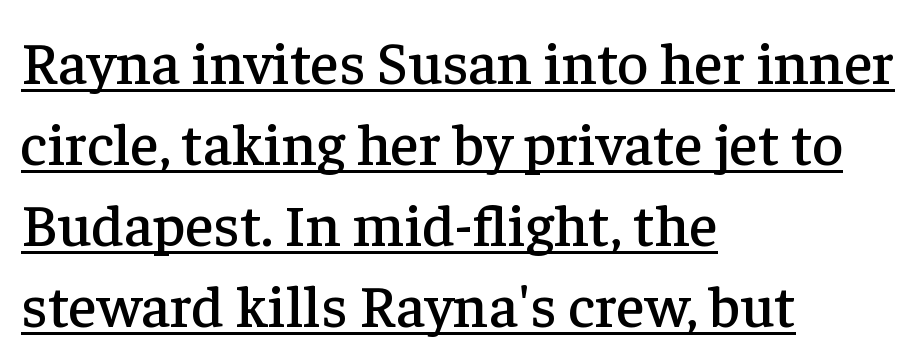
Q: Is the text italic (slanted)? A: No, it is upright.
Q: Is the typeface a serif or a sans-serif typeface? A: Serif.
Q: Is the text underlined? A: Yes.
Q: How is the paragraph aligned? A: Left-aligned.
Q: Is the spacing between letters normal or unusually wide? A: Normal.
Q: Is the spacing between lines tight, normal or loose? A: Normal.
Q: Width (condensed, normal, or wide)? A: Normal.
Q: Stroke contrast? A: Low.
Q: x-height? A: Medium.
Q: Monospaced? A: No.
